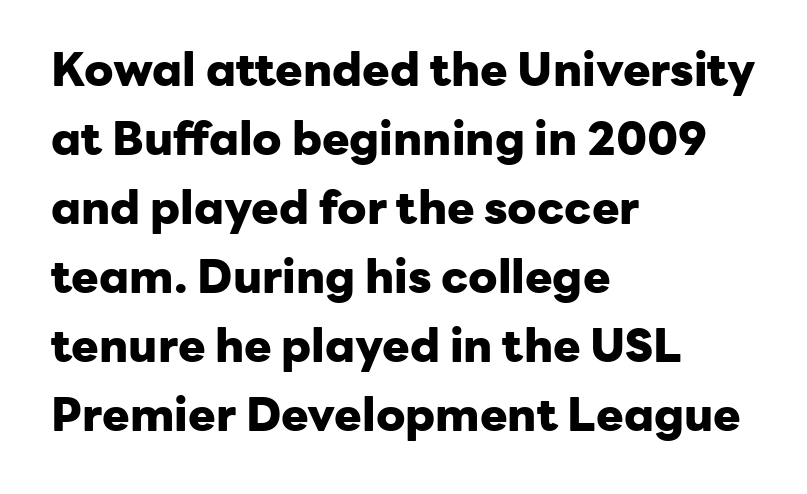
{"serif": "no", "italic": "no", "bold": "yes", "weight": "heavy", "width": "normal", "stroke_contrast": "low", "x_height": "medium", "monospaced": "no", "underline": "no", "align": "left", "line_spacing": "normal", "line_spacing_ratio": 1.5, "letter_spacing": "normal", "letter_spacing_em": 0.0, "glyph_px": 46}
